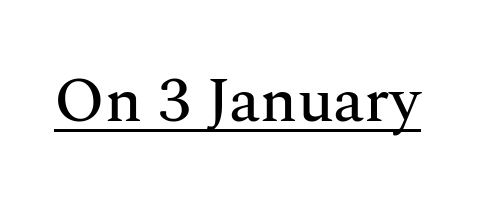
Q: Is the text italic (slanted)? A: No, it is upright.
Q: Is the typeface a serif or a sans-serif typeface? A: Serif.
Q: Is the text underlined? A: Yes.
Q: Is the spacing between letters normal or unusually wide? A: Normal.
Q: Width (condensed, normal, or wide)? A: Normal.
Q: Stroke contrast? A: Medium.
Q: x-height? A: Medium.
Q: Monospaced? A: No.
